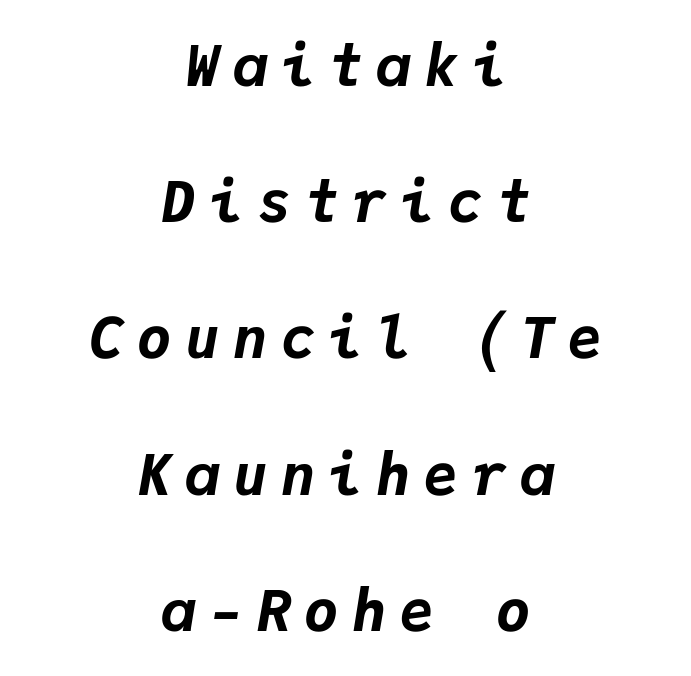
{"italic": "yes", "lean": "right", "slant_degrees": 9, "bold": "yes", "weight": "bold", "width": "normal", "stroke_contrast": "low", "x_height": "medium", "monospaced": "yes", "underline": "no", "align": "center", "line_spacing": "loose", "line_spacing_ratio": 2.39, "letter_spacing": "wide", "letter_spacing_em": 0.24, "glyph_px": 57}
